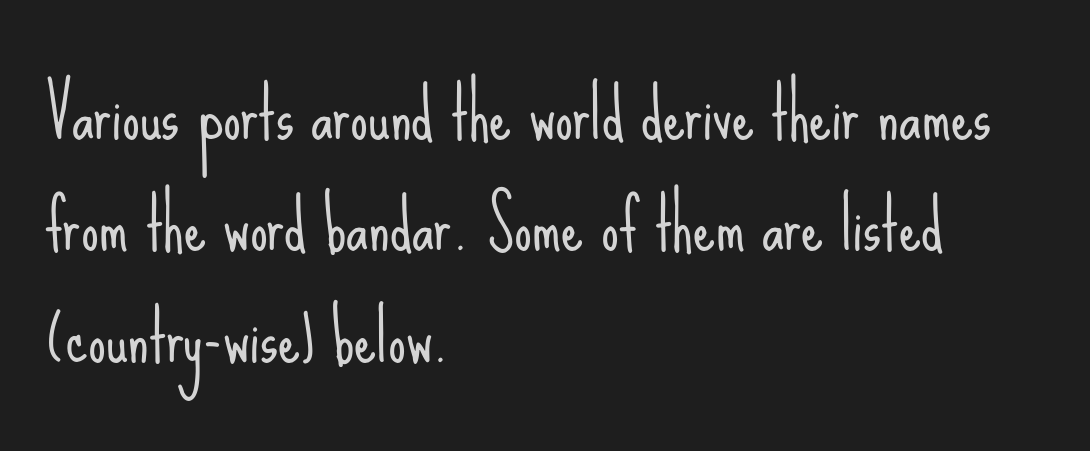
{"serif": "no", "italic": "no", "bold": "no", "weight": "light", "width": "condensed", "stroke_contrast": "low", "x_height": "small", "monospaced": "no", "underline": "no", "align": "left", "line_spacing": "normal", "line_spacing_ratio": 1.59, "letter_spacing": "normal", "letter_spacing_em": 0.0, "glyph_px": 70}
